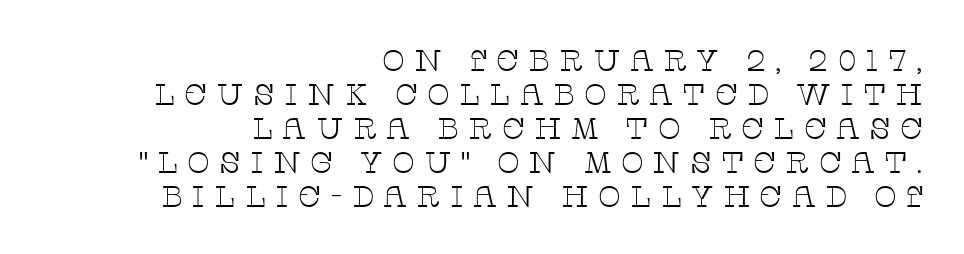
{"serif": "yes", "italic": "no", "bold": "no", "weight": "thin", "width": "wide", "stroke_contrast": "low", "x_height": "large", "monospaced": "no", "underline": "no", "align": "right", "line_spacing": "tight", "line_spacing_ratio": 1.13, "letter_spacing": "wide", "letter_spacing_em": 0.3, "glyph_px": 30}
